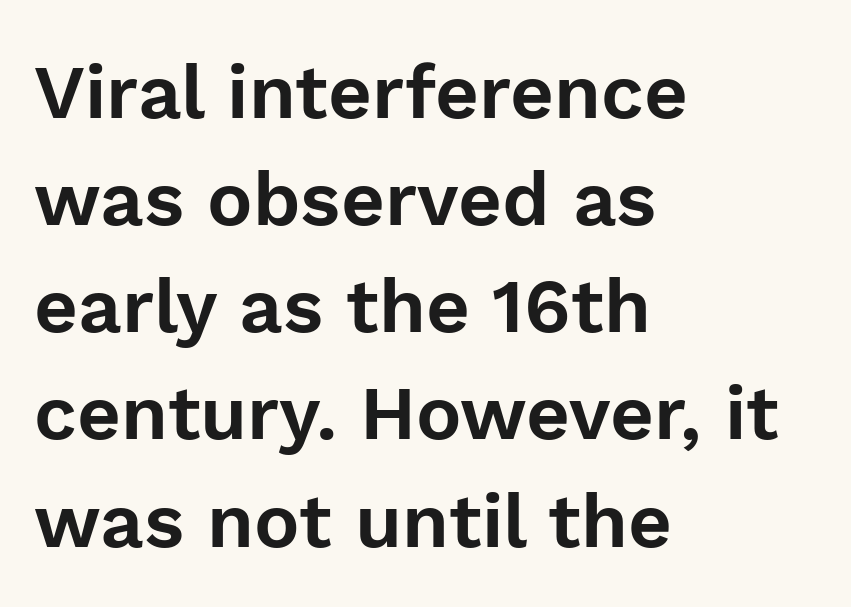
{"serif": "no", "italic": "no", "width": "normal", "stroke_contrast": "low", "x_height": "medium", "monospaced": "no", "underline": "no", "align": "left", "line_spacing": "normal", "line_spacing_ratio": 1.41, "letter_spacing": "normal", "letter_spacing_em": 0.0, "glyph_px": 76}
